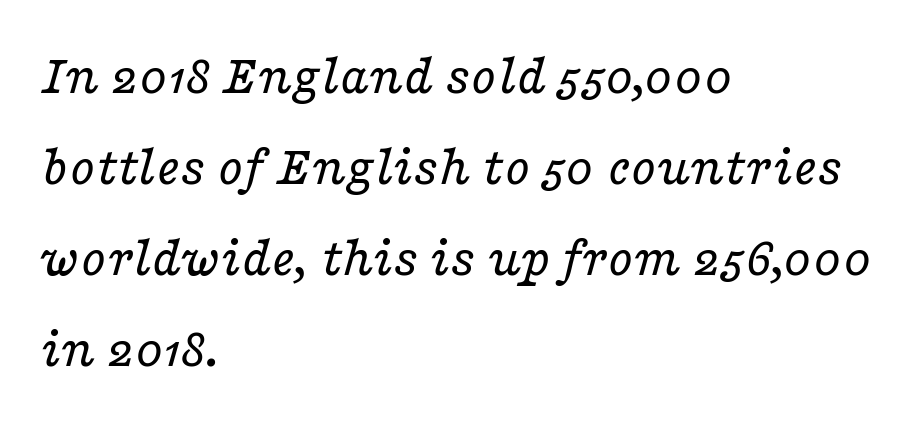
Q: Is the text bold? A: No.
Q: Is the text italic (slanted)? A: Yes, it leans right by about 16 degrees.
Q: Is the typeface a serif or a sans-serif typeface? A: Serif.
Q: Is the text underlined? A: No.
Q: How is the paragraph aligned? A: Left-aligned.
Q: Is the spacing between letters normal or unusually wide? A: Normal.
Q: Is the spacing between lines tight, normal or loose? A: Normal.
Q: Width (condensed, normal, or wide)? A: Wide.
Q: Stroke contrast? A: Low.
Q: x-height? A: Medium.
Q: Monospaced? A: No.
